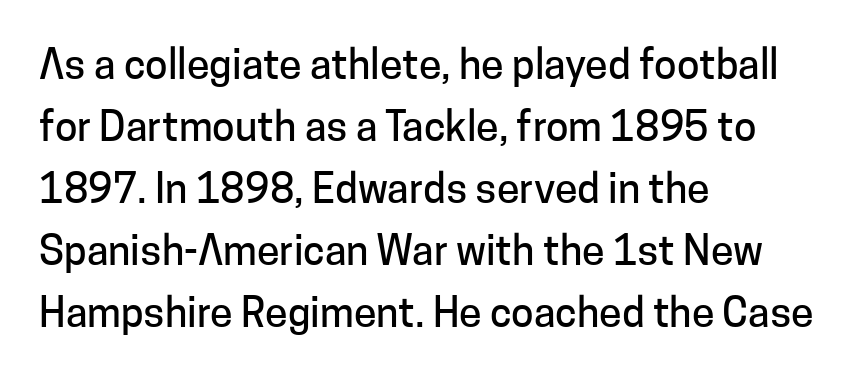
The image shows 41 px sans-serif type, upright; set left-aligned, normal line spacing (1.51x), normal letter spacing, not underlined; low stroke contrast and a medium x-height.
